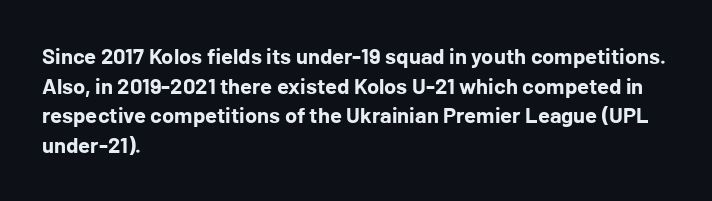
Caption: standard tracking, unaltered. Bold? Absolutely — the strokes are thick and heavy. Where is the straight margin? On the left. The line-height multiplier appears to be the usual default. Underlining? Definitely not there. Upright lettering throughout.
